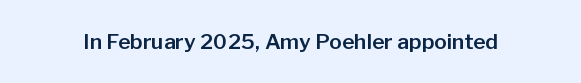
The image shows 21 px text type, upright; set normal letter spacing, not underlined.
